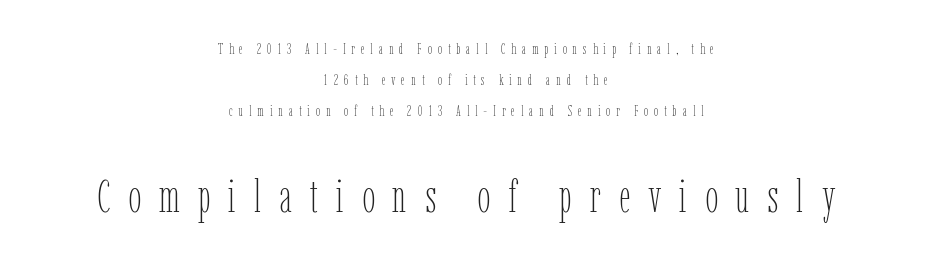
{"italic": "no", "bold": "no", "weight": "thin", "width": "condensed", "stroke_contrast": "low", "x_height": "medium", "monospaced": "no", "underline": "no", "align": "center", "line_spacing": "loose", "line_spacing_ratio": 2.06, "letter_spacing": "wide", "letter_spacing_em": 0.39, "larger_block": "second", "size_ratio": 3.07, "glyph_px": 46}
